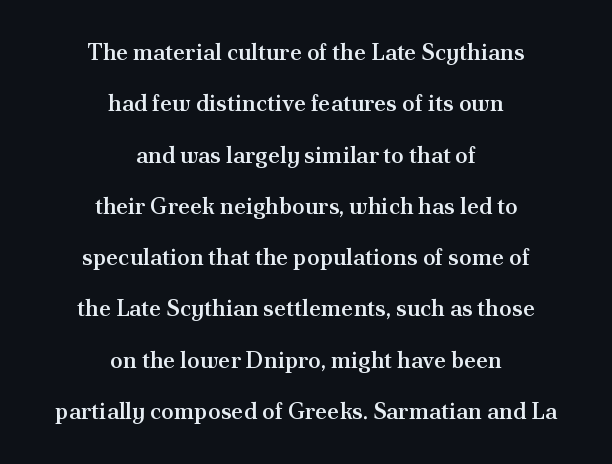
The image shows 23 px text type, upright; set centered, loose line spacing (2.23x), normal letter spacing, not underlined.
